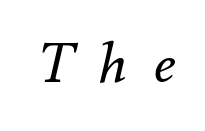
{"italic": "yes", "lean": "right", "slant_degrees": 12, "bold": "no", "weight": "regular", "width": "normal", "stroke_contrast": "medium", "x_height": "small", "monospaced": "no", "underline": "no", "letter_spacing": "wide", "letter_spacing_em": 0.48, "glyph_px": 55}
